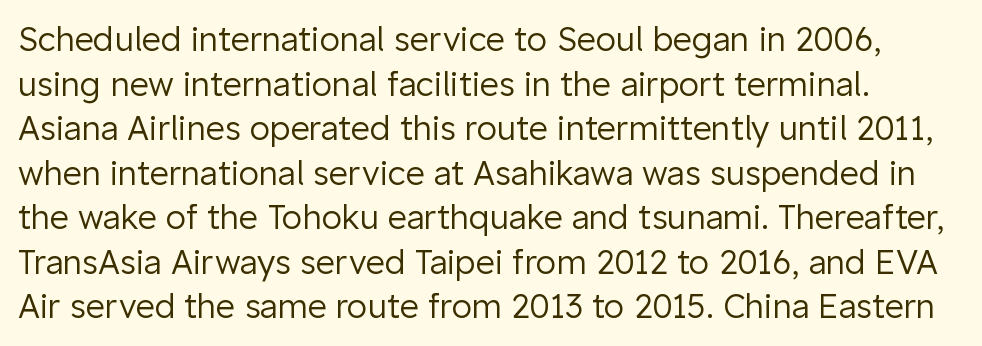
Q: Is the text bold? A: No.
Q: Is the text italic (slanted)? A: No, it is upright.
Q: Is the typeface a serif or a sans-serif typeface? A: Sans-serif.
Q: Is the text underlined? A: No.
Q: How is the paragraph aligned? A: Left-aligned.
Q: Is the spacing between letters normal or unusually wide? A: Normal.
Q: Is the spacing between lines tight, normal or loose? A: Normal.
Q: Width (condensed, normal, or wide)? A: Normal.
Q: Stroke contrast? A: Low.
Q: x-height? A: Medium.
Q: Monospaced? A: No.
